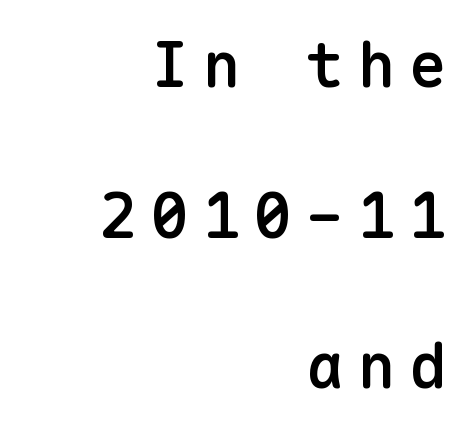
Q: Is the text bold? A: Semi-bold.
Q: Is the text italic (slanted)? A: No, it is upright.
Q: Is the typeface a serif or a sans-serif typeface? A: Sans-serif.
Q: Is the text underlined? A: No.
Q: How is the paragraph aligned? A: Right-aligned.
Q: Is the spacing between letters normal or unusually wide? A: Unusually wide.
Q: Is the spacing between lines tight, normal or loose? A: Loose.
Q: Width (condensed, normal, or wide)? A: Normal.
Q: Stroke contrast? A: Low.
Q: x-height? A: Medium.
Q: Monospaced? A: Yes.
